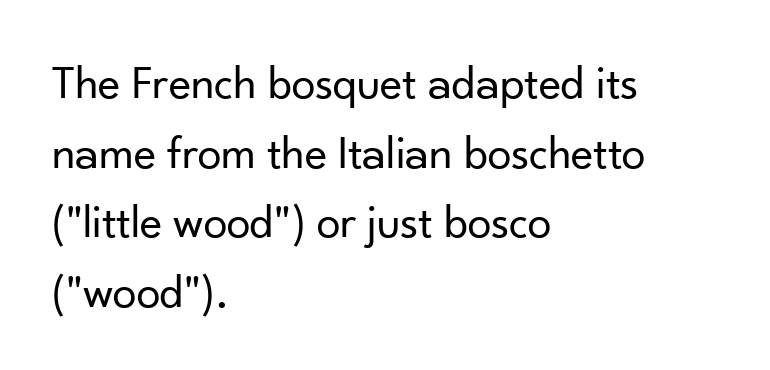
Nothing unusual about the tracking: characters are spaced as the font intends. Think of a printed novel: that variable character pitch is what you see here. Note: no serifs on the glyphs. Unbolded letterforms with no extra heft. The space beneath each line is pristine and unruled.
